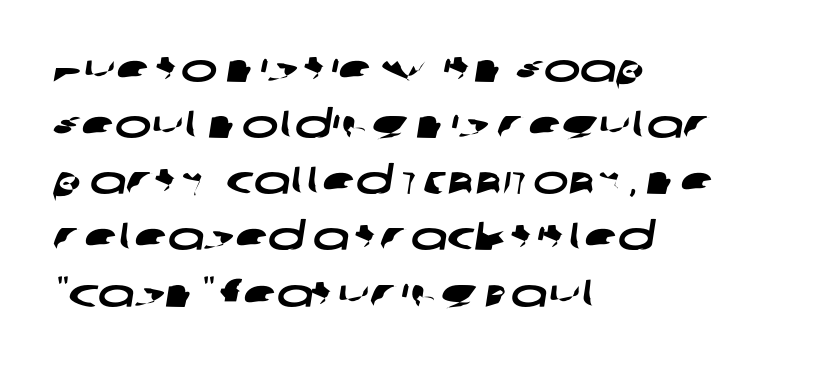
{"serif": "no", "width": "wide", "stroke_contrast": "low", "x_height": "large", "monospaced": "no", "underline": "no", "align": "left", "line_spacing": "normal", "line_spacing_ratio": 1.44, "letter_spacing": "normal", "letter_spacing_em": 0.0, "glyph_px": 39}
